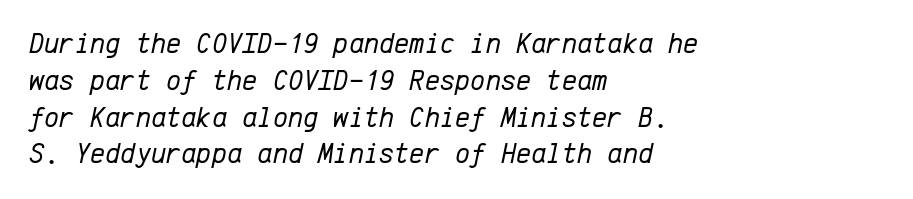
Q: Is the text bold? A: No.
Q: Is the text italic (slanted)? A: Yes, it leans right by about 12 degrees.
Q: Is the text underlined? A: No.
Q: How is the paragraph aligned? A: Left-aligned.
Q: Is the spacing between letters normal or unusually wide? A: Normal.
Q: Is the spacing between lines tight, normal or loose? A: Normal.
Q: Width (condensed, normal, or wide)? A: Normal.
Q: Stroke contrast? A: Low.
Q: x-height? A: Medium.
Q: Monospaced? A: Yes.
